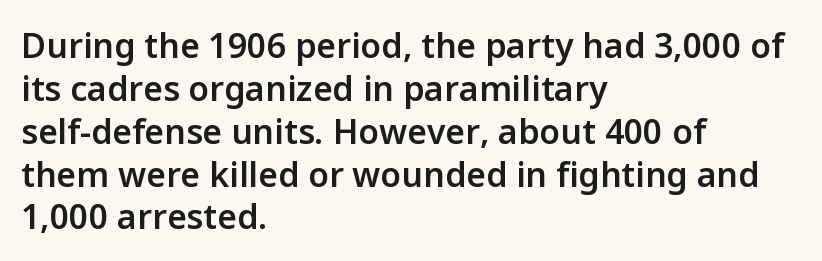
The image shows 34 px semibold sans-serif type, upright; set left-aligned, normal line spacing (1.26x), normal letter spacing, not underlined; low stroke contrast and a medium x-height.
